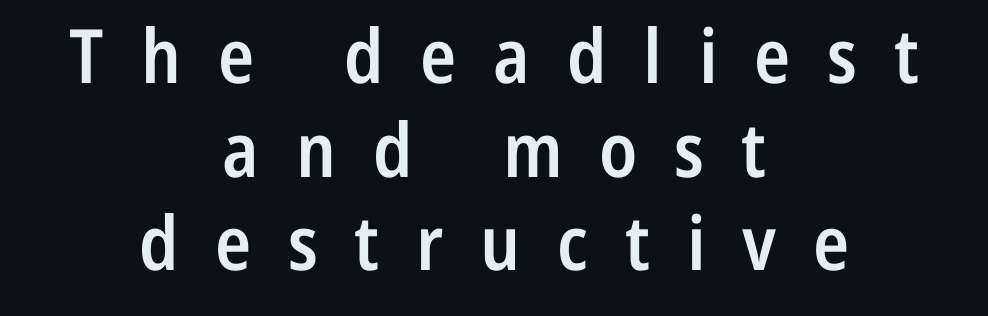
Observe the absence of serifs on each vertical stroke in this sample. In terms of leading, this rendering sits right in the middle. Character widths vary here, with narrow letters taking less room than wide ones. The horizontal fit of the characters is loose and conspicuously gappy. The compositor balanced each line on the midline.
